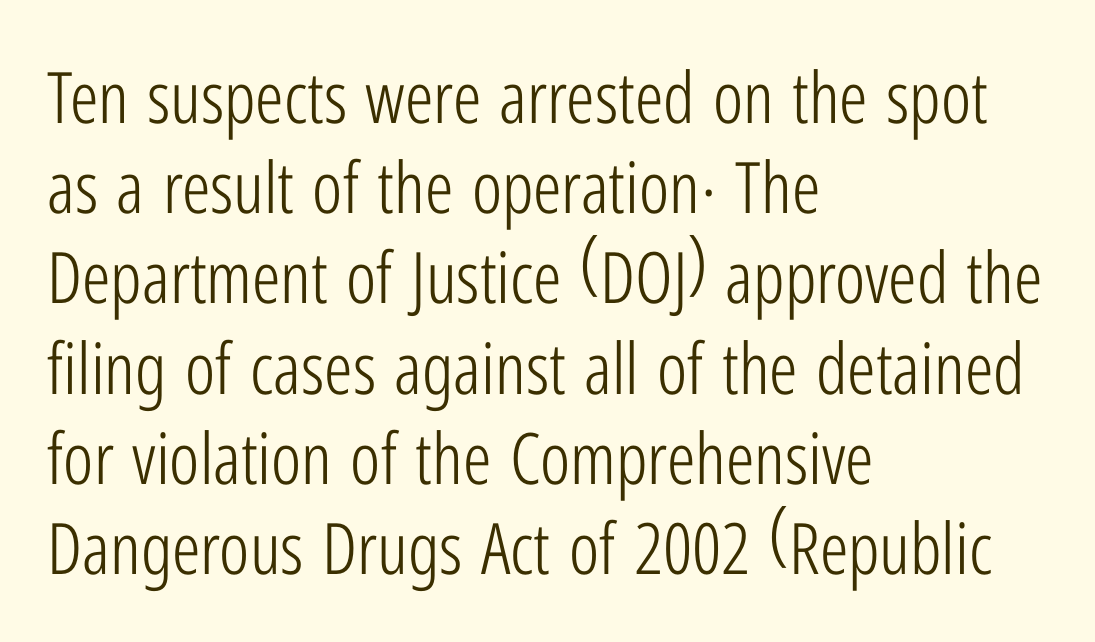
{"serif": "no", "italic": "no", "bold": "no", "weight": "light", "width": "condensed", "stroke_contrast": "low", "x_height": "medium", "monospaced": "no", "underline": "no", "align": "left", "line_spacing": "normal", "line_spacing_ratio": 1.27, "letter_spacing": "normal", "letter_spacing_em": 0.0, "glyph_px": 71}
